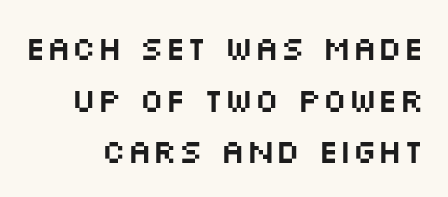
The image shows 34 px wide sans-serif type, upright; set normal line spacing (1.52x), normal letter spacing, not underlined; medium stroke contrast and a large x-height.
